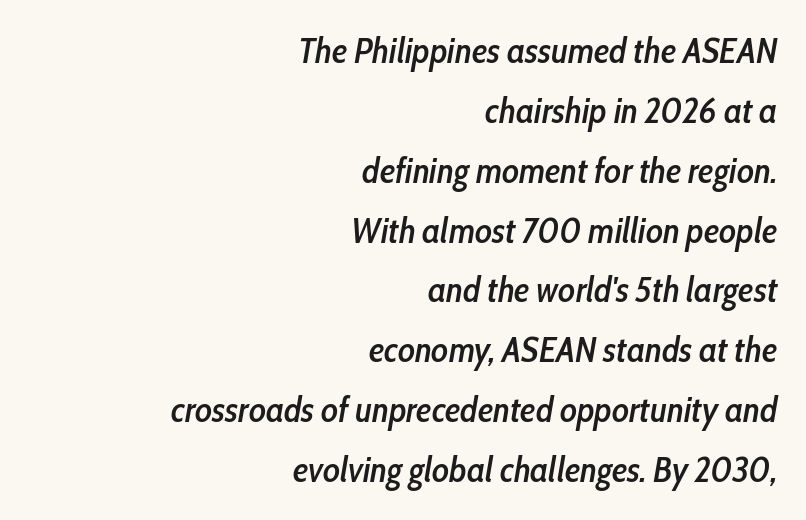
{"italic": "yes", "lean": "right", "slant_degrees": 10, "bold": "semi", "weight": "semibold", "width": "condensed", "stroke_contrast": "low", "x_height": "medium", "monospaced": "no", "underline": "no", "align": "right", "line_spacing_ratio": 1.71, "letter_spacing": "normal", "letter_spacing_em": 0.0, "glyph_px": 35}
